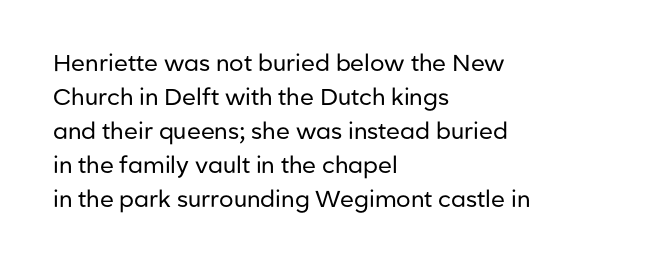
{"italic": "no", "bold": "no", "underline": "no", "align": "left", "line_spacing": "normal", "line_spacing_ratio": 1.48, "letter_spacing": "normal", "letter_spacing_em": 0.0, "glyph_px": 23}
